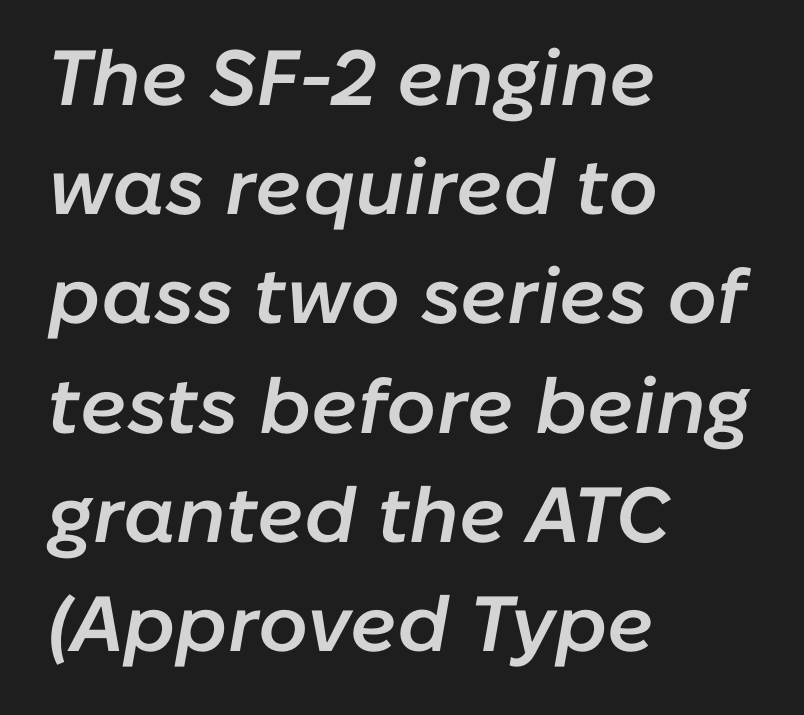
The image shows 78 px semibold type, italic (leaning right); set left-aligned, normal line spacing (1.4x), normal letter spacing, not underlined; low stroke contrast and a medium x-height.
